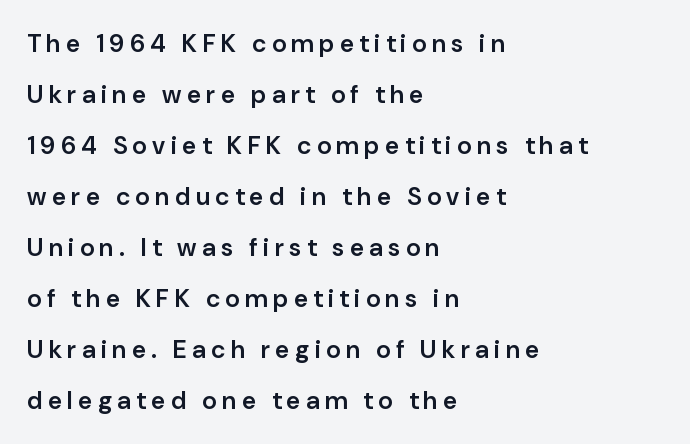
The image shows 25 px text type, upright; set left-aligned, loose line spacing (2.04x), unusually wide letter spacing (+0.22 em), not underlined.
